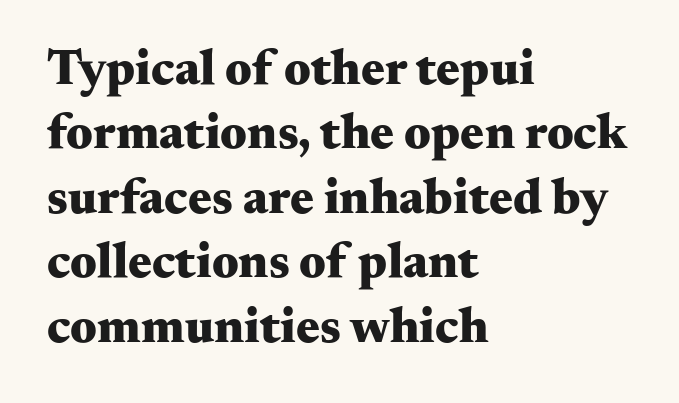
{"serif": "yes", "italic": "no", "bold": "yes", "weight": "heavy", "width": "wide", "stroke_contrast": "medium", "x_height": "small", "monospaced": "no", "underline": "no", "align": "left", "line_spacing": "normal", "line_spacing_ratio": 1.29, "letter_spacing": "normal", "letter_spacing_em": 0.0, "glyph_px": 50}
